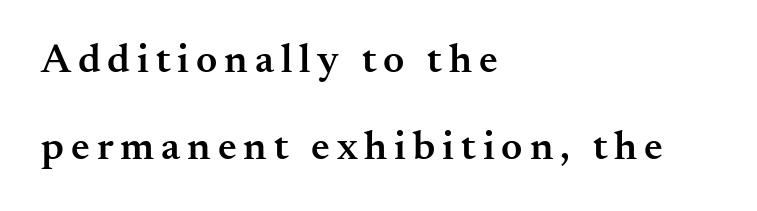
The image shows 41 px semibold serif type, upright; set left-aligned, loose line spacing (2.12x), not underlined; medium stroke contrast and a small x-height.
